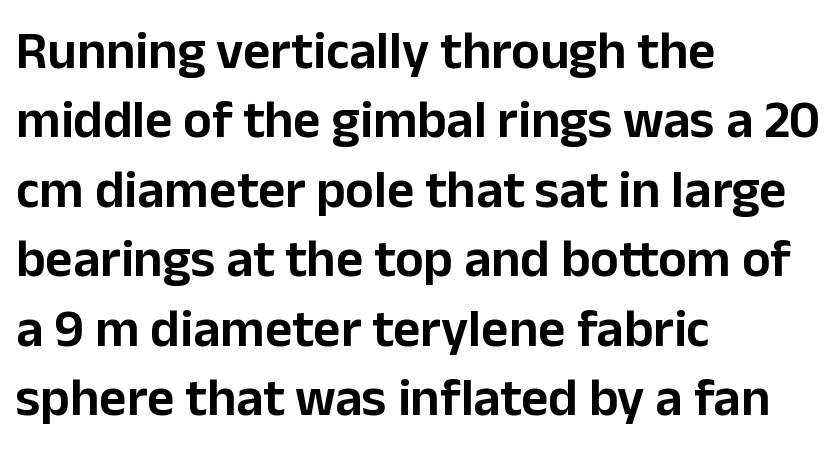
Q: Is the text italic (slanted)? A: No, it is upright.
Q: Is the typeface a serif or a sans-serif typeface? A: Sans-serif.
Q: Is the text underlined? A: No.
Q: How is the paragraph aligned? A: Left-aligned.
Q: Is the spacing between letters normal or unusually wide? A: Normal.
Q: Is the spacing between lines tight, normal or loose? A: Normal.
Q: Width (condensed, normal, or wide)? A: Normal.
Q: Stroke contrast? A: Low.
Q: x-height? A: Medium.
Q: Monospaced? A: No.
